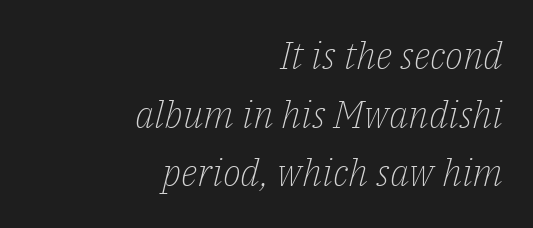
{"serif": "yes", "italic": "yes", "lean": "right", "slant_degrees": 14, "bold": "no", "weight": "light", "width": "normal", "stroke_contrast": "low", "x_height": "medium", "monospaced": "no", "underline": "no", "align": "right", "line_spacing": "normal", "line_spacing_ratio": 1.54, "letter_spacing": "normal", "letter_spacing_em": 0.0, "glyph_px": 38}
